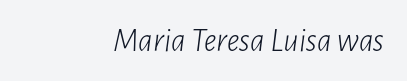
Q: Is the text bold? A: No.
Q: Is the text italic (slanted)? A: Yes, it leans right by about 7 degrees.
Q: Is the text underlined? A: No.
Q: How is the paragraph aligned? A: Right-aligned.
Q: Is the spacing between letters normal or unusually wide? A: Normal.
Q: Width (condensed, normal, or wide)? A: Condensed.
Q: Stroke contrast? A: Low.
Q: x-height? A: Medium.
Q: Monospaced? A: No.
